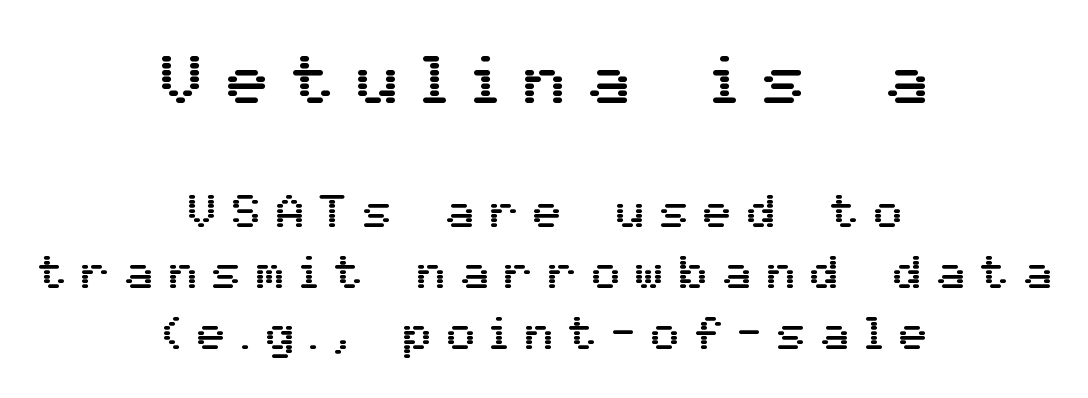
Q: Is the text italic (slanted)? A: No, it is upright.
Q: Is the typeface a serif or a sans-serif typeface? A: Sans-serif.
Q: Is the text underlined? A: No.
Q: How is the paragraph aligned? A: Centered.
Q: Is the spacing between letters normal or unusually wide? A: Unusually wide.
Q: Is the spacing between lines tight, normal or loose? A: Normal.
Q: Which block of text is set in a larger size, the first (top) or the second (bottom)? A: The first (top) one.
Q: Width (condensed, normal, or wide)? A: Normal.
Q: Stroke contrast? A: Medium.
Q: x-height? A: Medium.
Q: Monospaced? A: No.
